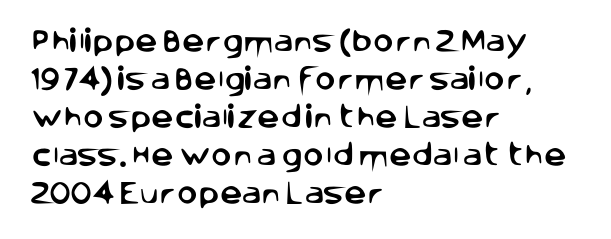
{"italic": "no", "underline": "no", "align": "left", "line_spacing": "normal", "line_spacing_ratio": 1.52, "letter_spacing": "normal", "letter_spacing_em": 0.0, "glyph_px": 25}
